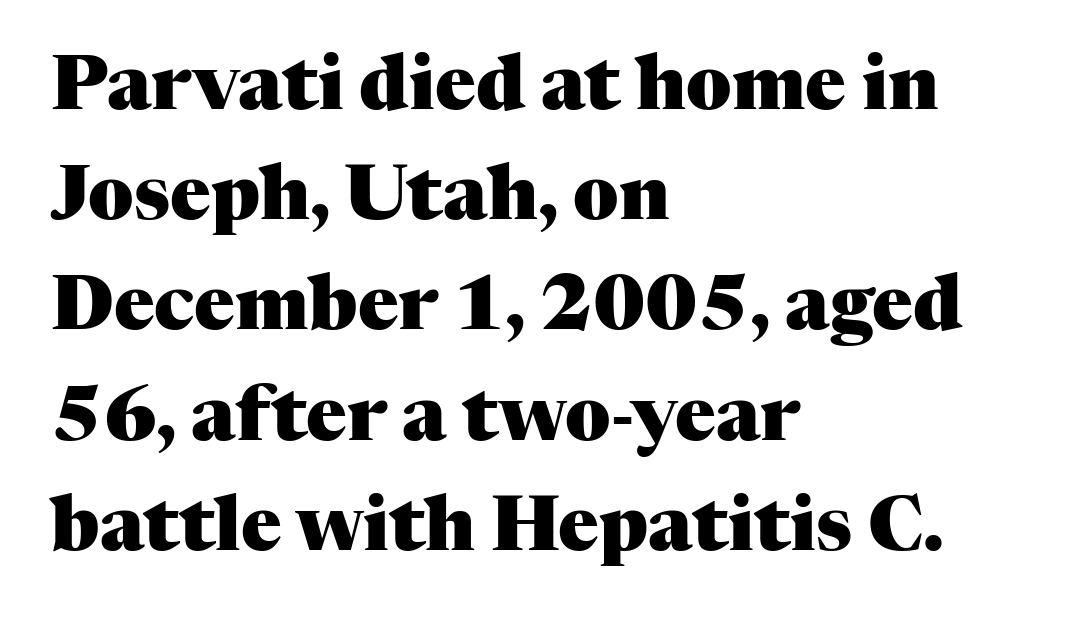
The image shows 75 px heavy serif type, upright; set left-aligned, normal line spacing (1.47x), normal letter spacing, not underlined; medium stroke contrast and a medium x-height.
